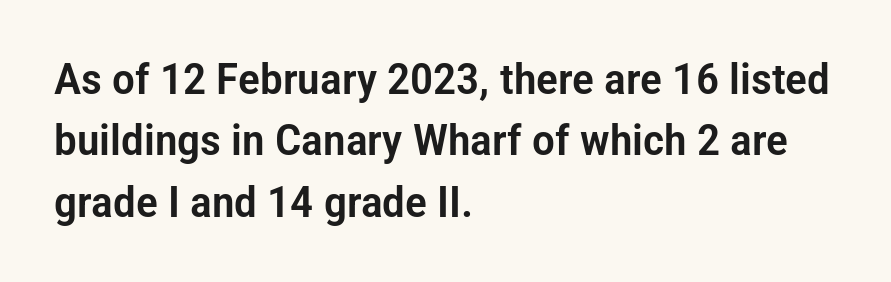
The image shows 43 px condensed sans-serif type, upright; set left-aligned, normal line spacing (1.43x), normal letter spacing, not underlined; low stroke contrast and a medium x-height.
